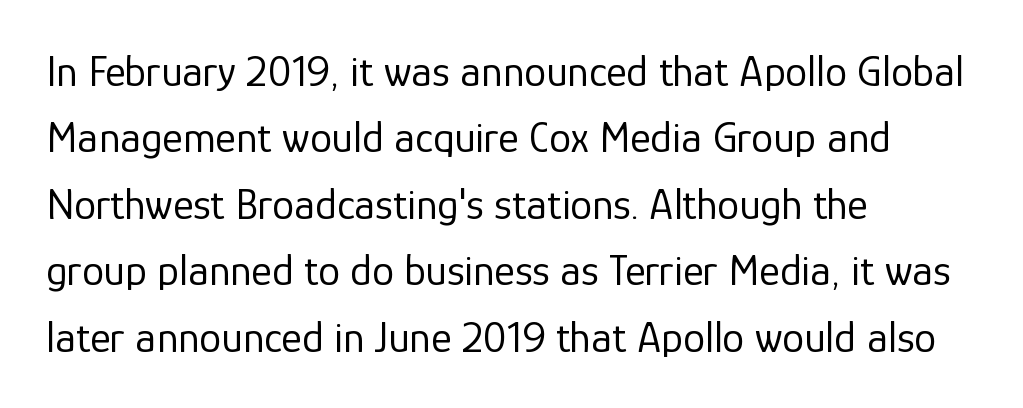
Weight: in the light-to-regular range. A student would call this left alignment; a typographer would say flush left, rag right. Is this a fixed-width face? No — the glyphs have proportional, varying widths. The line texture is even and compact thanks to regular tracking.
